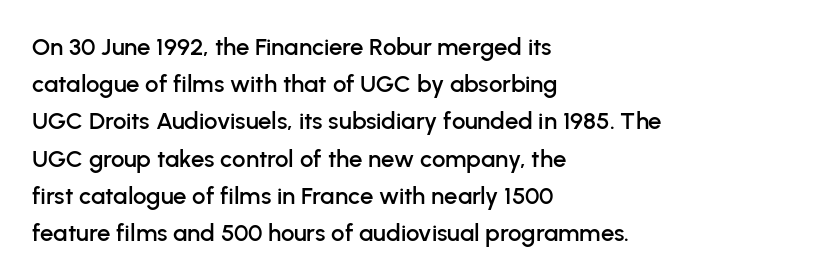
{"italic": "no", "underline": "no", "align": "left", "line_spacing": "normal", "line_spacing_ratio": 1.55, "letter_spacing": "normal", "letter_spacing_em": 0.0, "glyph_px": 24}
